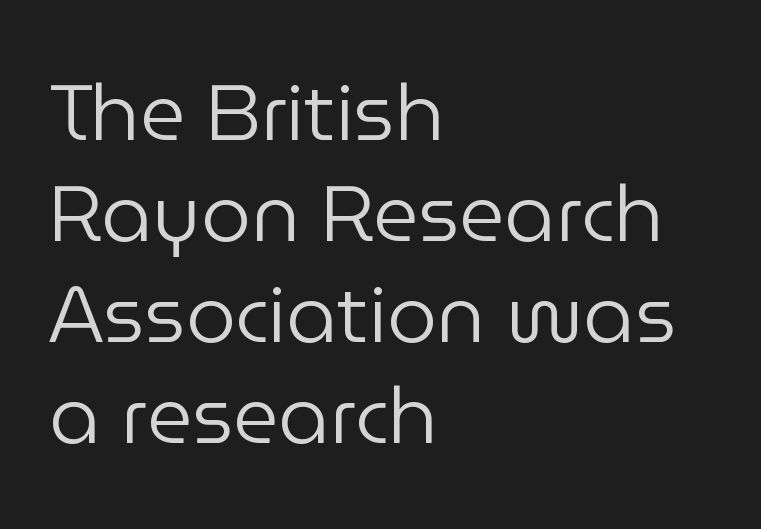
The image shows 79 px regular-weight sans-serif type, upright; set left-aligned, normal line spacing (1.28x), normal letter spacing, not underlined; low stroke contrast and a medium x-height.
